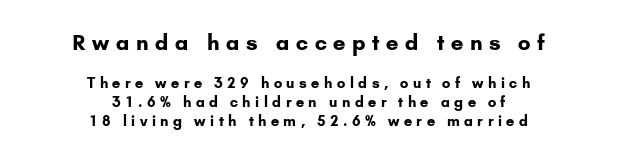
Q: Is the text bold? A: Yes.
Q: Is the text italic (slanted)? A: No, it is upright.
Q: Is the text underlined? A: No.
Q: How is the paragraph aligned? A: Centered.
Q: Is the spacing between letters normal or unusually wide? A: Unusually wide.
Q: Is the spacing between lines tight, normal or loose? A: Normal.
Q: Which block of text is set in a larger size, the first (top) or the second (bottom)? A: The first (top) one.
